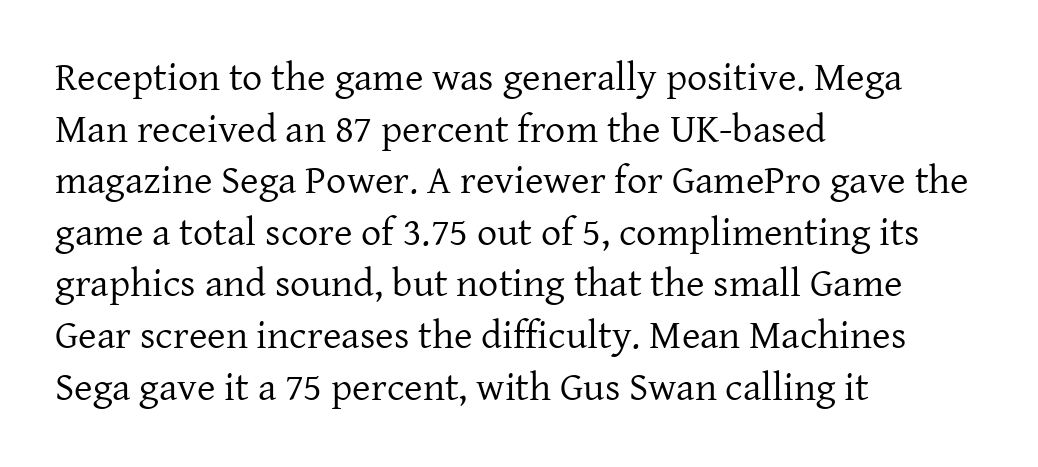
Q: Is the text bold? A: No.
Q: Is the text italic (slanted)? A: No, it is upright.
Q: Is the typeface a serif or a sans-serif typeface? A: Serif.
Q: Is the text underlined? A: No.
Q: How is the paragraph aligned? A: Left-aligned.
Q: Is the spacing between letters normal or unusually wide? A: Normal.
Q: Is the spacing between lines tight, normal or loose? A: Normal.
Q: Width (condensed, normal, or wide)? A: Normal.
Q: Stroke contrast? A: Low.
Q: x-height? A: Medium.
Q: Monospaced? A: No.
